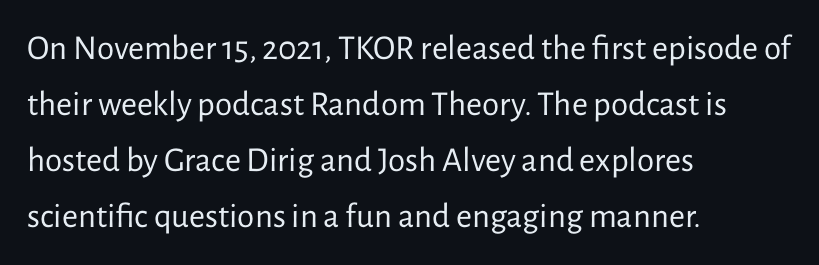
Horizontally, the lines are justified to the leading edge only. Does extra space separate the letters? No, they use regular spacing. When letters stand straight like this, we call the style roman or upright. The weight tops out at a normal text grade.
